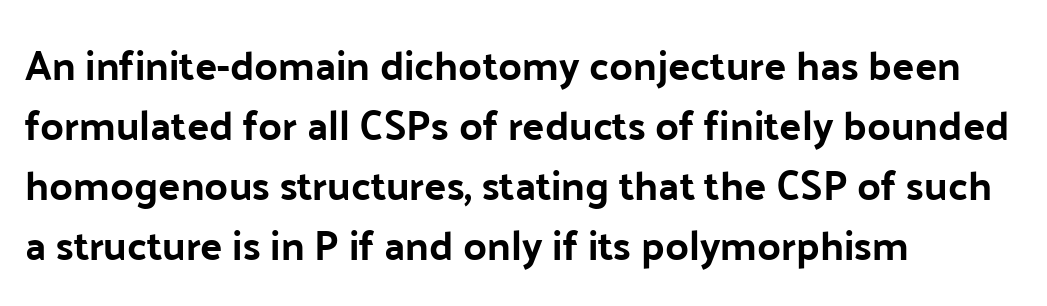
Q: Is the text bold? A: Yes.
Q: Is the text italic (slanted)? A: No, it is upright.
Q: Is the typeface a serif or a sans-serif typeface? A: Sans-serif.
Q: Is the text underlined? A: No.
Q: How is the paragraph aligned? A: Left-aligned.
Q: Is the spacing between letters normal or unusually wide? A: Normal.
Q: Is the spacing between lines tight, normal or loose? A: Normal.
Q: Width (condensed, normal, or wide)? A: Normal.
Q: Stroke contrast? A: Low.
Q: x-height? A: Medium.
Q: Monospaced? A: No.
